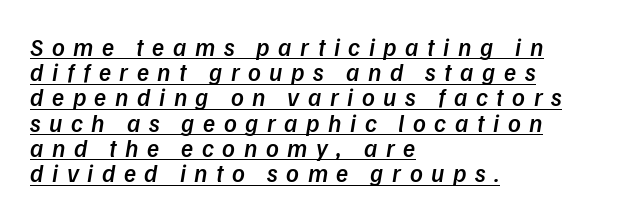
The line-height multiplier appears low, near solid setting. Underline: present. The sample has been set in demibold, a notch under bold. Glyph-to-glyph distance is far greater than everyday printed text.
